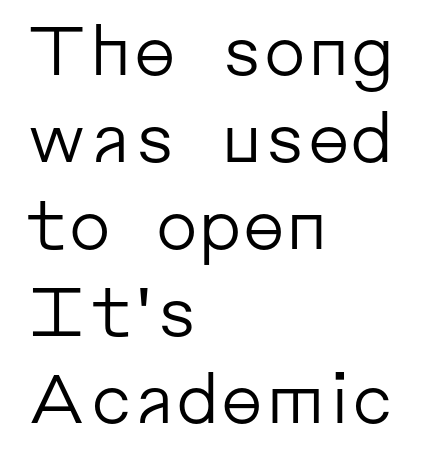
Q: Is the text bold? A: No.
Q: Is the text italic (slanted)? A: No, it is upright.
Q: Is the typeface a serif or a sans-serif typeface? A: Sans-serif.
Q: Is the text underlined? A: No.
Q: How is the paragraph aligned? A: Left-aligned.
Q: Is the spacing between letters normal or unusually wide? A: Normal.
Q: Is the spacing between lines tight, normal or loose? A: Normal.
Q: Width (condensed, normal, or wide)? A: Normal.
Q: Stroke contrast? A: Low.
Q: x-height? A: Medium.
Q: Monospaced? A: No.
